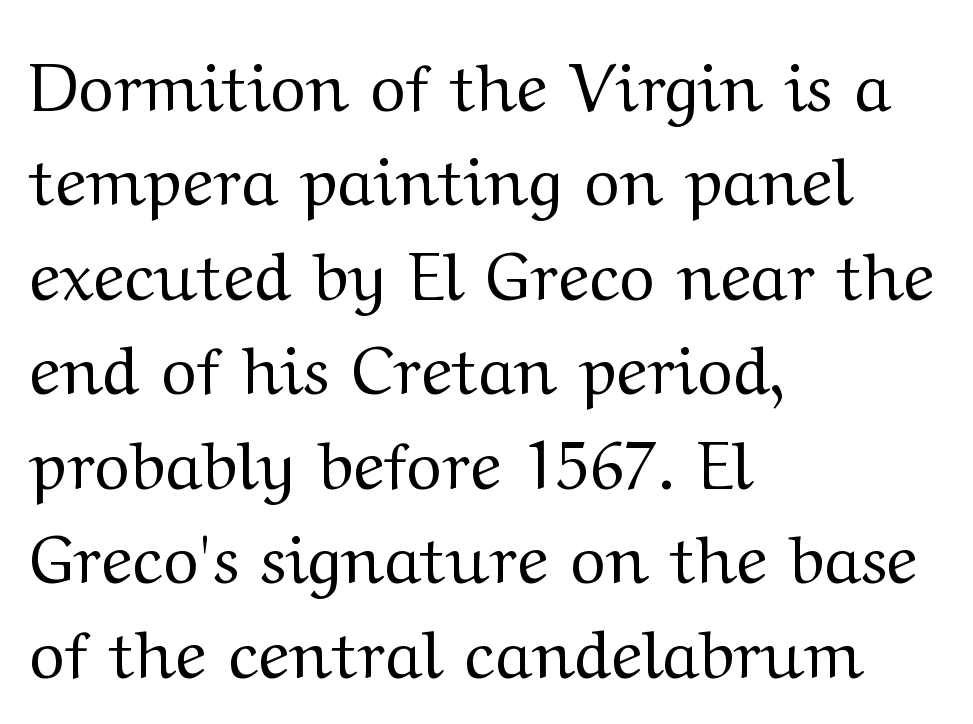
The face used here is seriffed, in the tradition of book romans. Nothing unusual about the tracking: characters are spaced as the font intends. These lines sit exactly where default settings would place them. Quick note: not italic, upright. Character widths vary here, with narrow letters taking less room than wide ones. The strokes carry an ordinary text weight at most.
